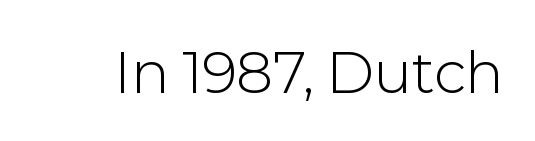
The image shows 63 px light sans-serif type, upright; set normal letter spacing, not underlined; a medium x-height.
